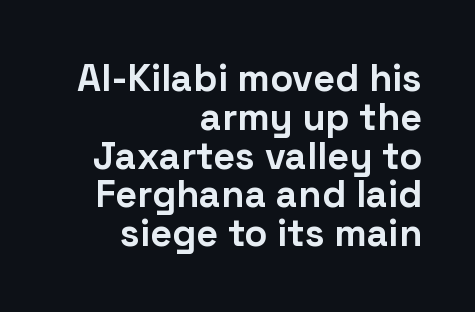
You could not count columns in this text — the font is proportionally spaced. A typesetter would label this face a sans. Nobody touched the tracking dial on this one. Weight: bold. The axis of the letterforms is exactly vertical.
